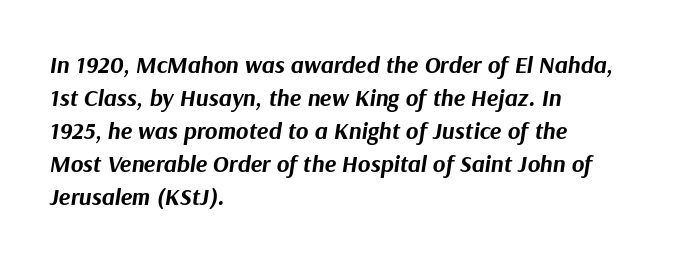
{"italic": "yes", "lean": "right", "slant_degrees": 9, "bold": "yes", "underline": "no", "align": "left", "line_spacing": "normal", "line_spacing_ratio": 1.38, "letter_spacing": "normal", "letter_spacing_em": 0.0, "glyph_px": 24}
